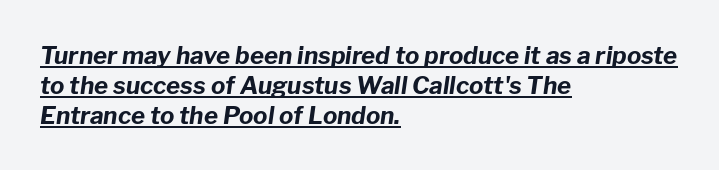
{"italic": "yes", "lean": "right", "slant_degrees": 8, "bold": "yes", "underline": "yes", "align": "left", "line_spacing_ratio": 1.24, "letter_spacing": "normal", "letter_spacing_em": 0.0, "glyph_px": 24}
